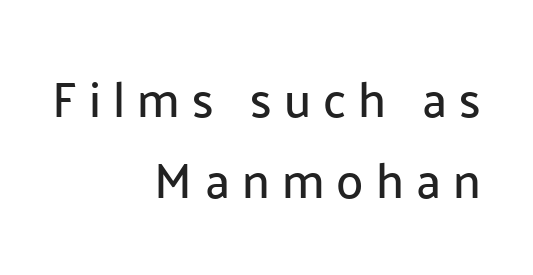
Q: Is the text italic (slanted)? A: No, it is upright.
Q: Is the typeface a serif or a sans-serif typeface? A: Sans-serif.
Q: Is the text underlined? A: No.
Q: How is the paragraph aligned? A: Right-aligned.
Q: Is the spacing between letters normal or unusually wide? A: Unusually wide.
Q: Is the spacing between lines tight, normal or loose? A: Normal.
Q: Width (condensed, normal, or wide)? A: Normal.
Q: Stroke contrast? A: Low.
Q: x-height? A: Medium.
Q: Monospaced? A: No.
